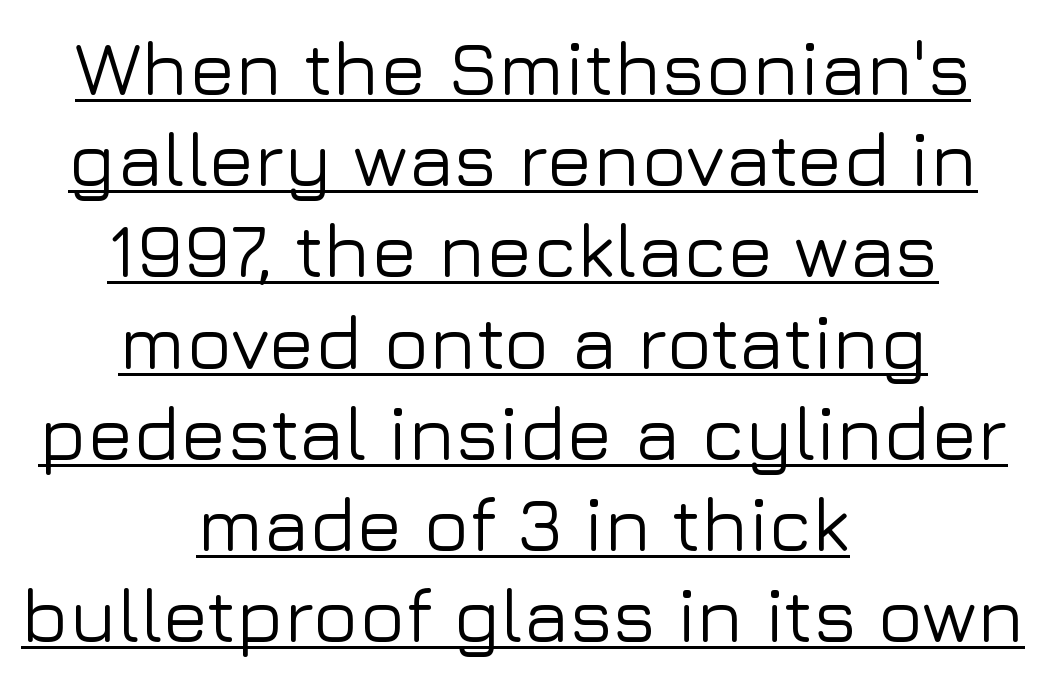
Style check: upright. Note: no serifs on the glyphs. Inter-character spacing is left at the font's built-in metrics. Is this a fixed-width face? No — the glyphs have proportional, varying widths. Every row of glyphs is offset so its center matches the block's center. A rule runs beneath these lines of type.
